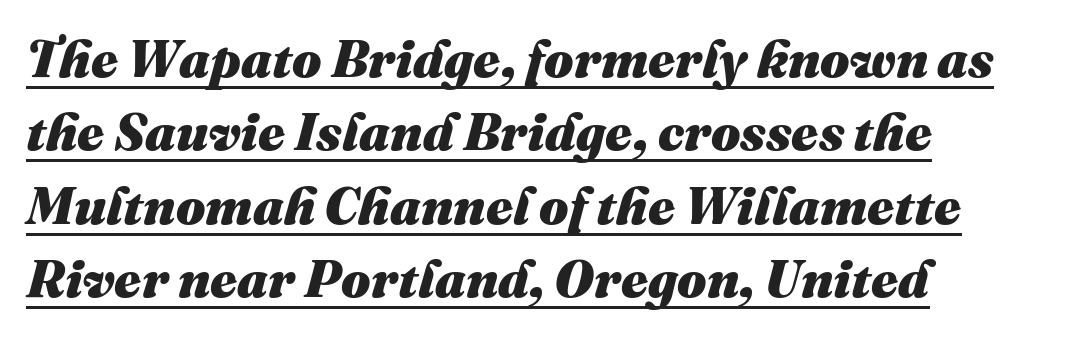
Q: Is the text bold? A: Yes.
Q: Is the text italic (slanted)? A: Yes, it leans right by about 16 degrees.
Q: Is the text underlined? A: Yes.
Q: How is the paragraph aligned? A: Left-aligned.
Q: Is the spacing between letters normal or unusually wide? A: Normal.
Q: Is the spacing between lines tight, normal or loose? A: Normal.
Q: Width (condensed, normal, or wide)? A: Normal.
Q: Stroke contrast? A: Medium.
Q: x-height? A: Medium.
Q: Monospaced? A: No.
